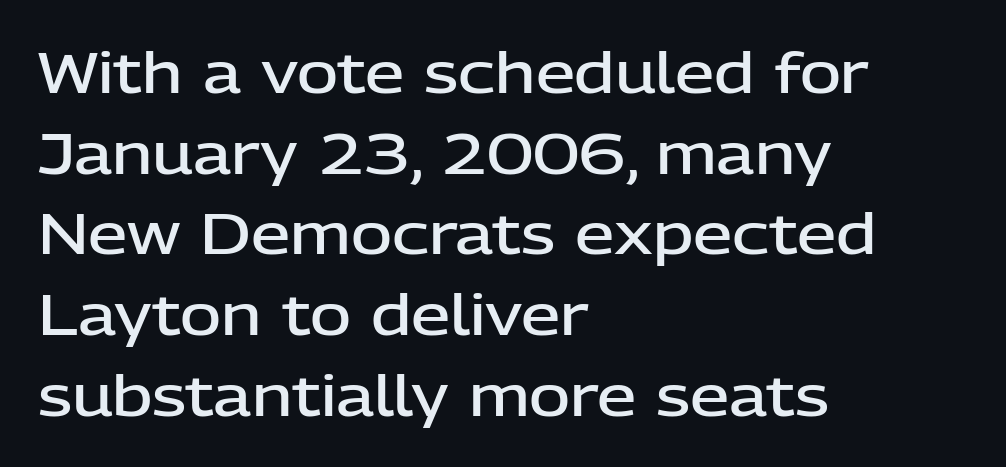
The letters stand upright; this is a roman face. Weight check: semibold — heavier than regular, not quite bold. Standard letterfit; no display-style spreading of the glyphs. Horizontally, the lines are justified to the leading edge only. Does the leading feel generous? No, just average.
